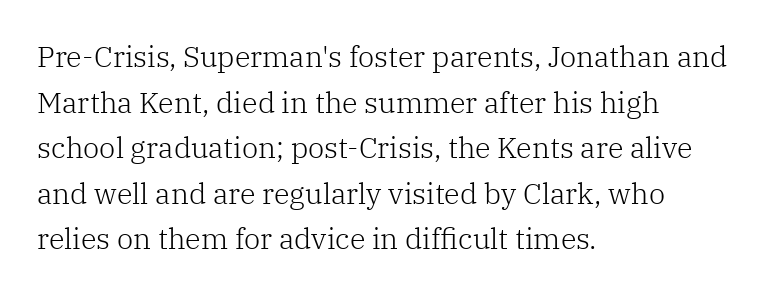
Q: Is the text bold? A: No.
Q: Is the text italic (slanted)? A: No, it is upright.
Q: Is the typeface a serif or a sans-serif typeface? A: Serif.
Q: Is the text underlined? A: No.
Q: How is the paragraph aligned? A: Left-aligned.
Q: Is the spacing between letters normal or unusually wide? A: Normal.
Q: Is the spacing between lines tight, normal or loose? A: Normal.
Q: Width (condensed, normal, or wide)? A: Normal.
Q: Stroke contrast? A: Low.
Q: x-height? A: Medium.
Q: Monospaced? A: No.
